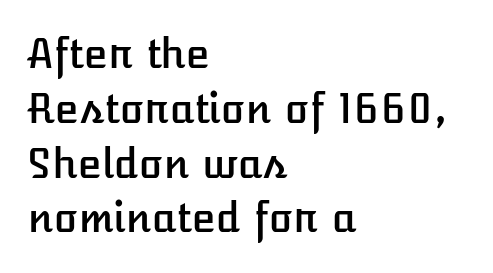
Short note: letters normally spaced. No word sits above an underline. Here the designer chose a conventional face with non-uniform glyph widths. The setting favours the left margin, as ordinary paragraphs usually do.
